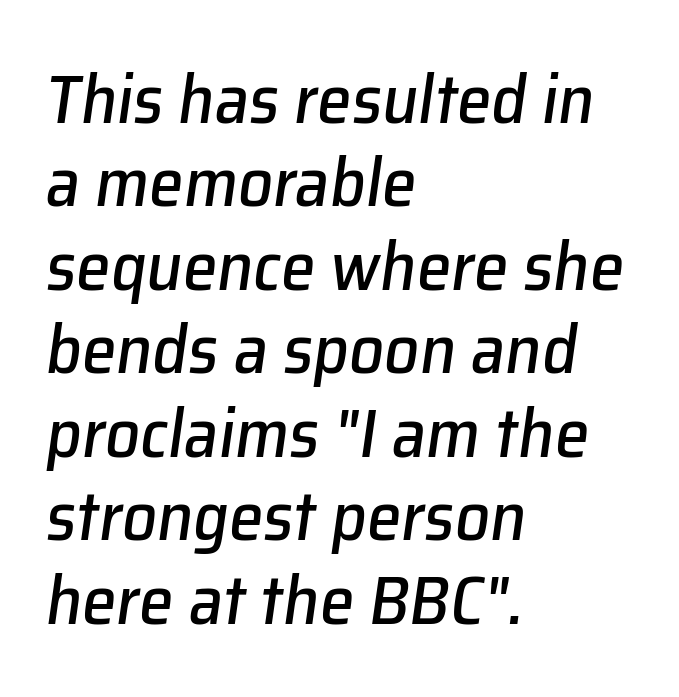
The passage shown is not underscored anywhere. These lines keep a tight, regular rhythm from letter to letter. Spacing verdict: proportional, widths tailored to each character. Emphasis-style slanted type is in use. The typesetter chose a ragged-right arrangement here.
